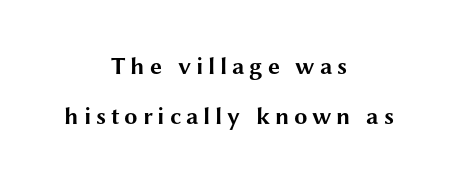
{"italic": "no", "bold": "yes", "underline": "no", "align": "center", "line_spacing": "loose", "line_spacing_ratio": 2.09, "letter_spacing": "wide", "letter_spacing_em": 0.2, "glyph_px": 24}
